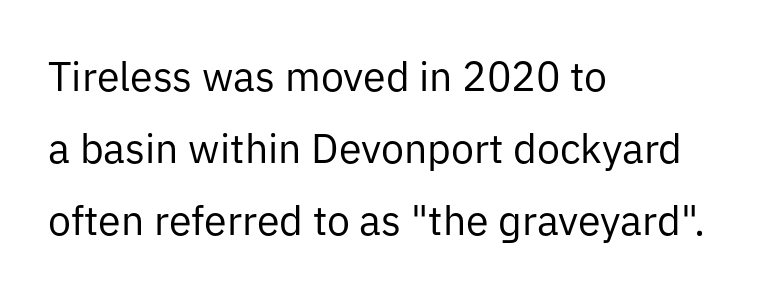
{"serif": "no", "italic": "no", "bold": "no", "weight": "regular", "width": "normal", "stroke_contrast": "low", "x_height": "medium", "monospaced": "no", "underline": "no", "align": "left", "line_spacing_ratio": 1.76, "letter_spacing": "normal", "letter_spacing_em": 0.0, "glyph_px": 41}
